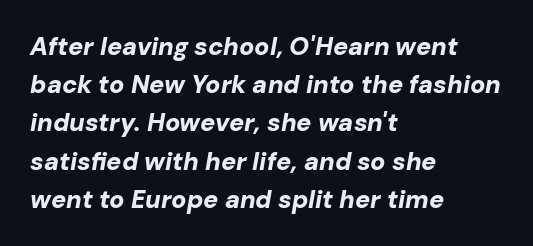
Lines of text with bare space underneath. This is heavy type, rendered in bold. The letters are slanted; this is an italic face. Students, observe: this is what conventionally led text looks like. Horizontally, the lines are justified to the leading edge only. Each word holds together tightly as a unit, with standard inter-letter gaps.
